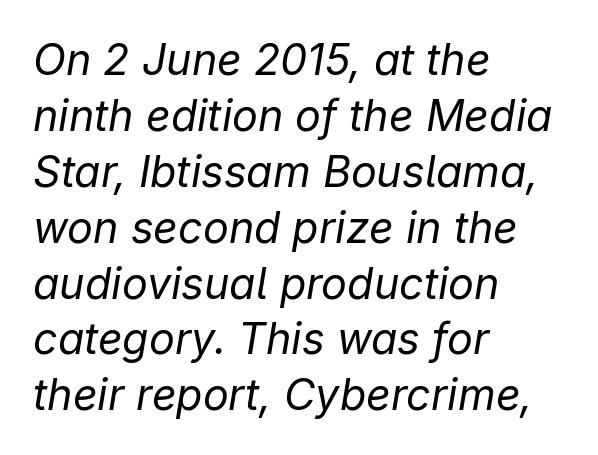
Is this a heavy cut? Hardly; it is regular or lighter. The rendering anchors every line to the left-hand side. The face used here is proportionally spaced, like ordinary book or web type. Nobody drew a line under any word here. This rendering leaves character spacing at its baseline value. Rows of type keep a routine distance in the vertical direction.
